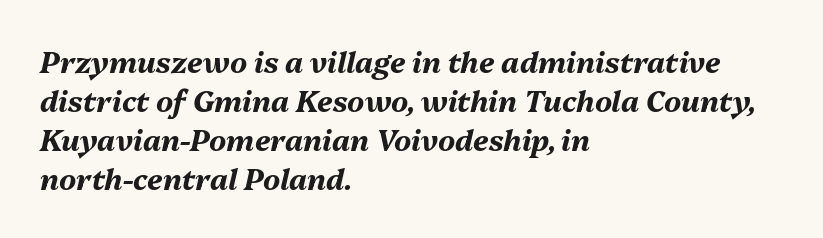
The image shows 29 px bold type, italic (leaning right); set left-aligned, normal line spacing (1.34x), normal letter spacing, not underlined; medium stroke contrast and a medium x-height.
